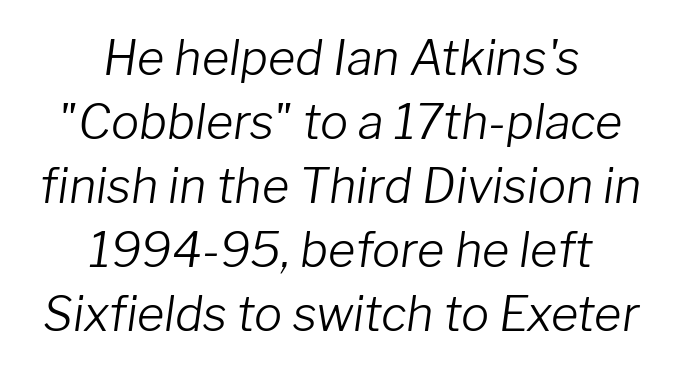
Rows of type keep a routine distance in the vertical direction. Spacing verdict: proportional, widths tailored to each character. Does the lettering tilt? It does — this is italic. Stems and bowls with no extra thickness — not bold. Quick note: underline off. Spacing between characters is what you'd get straight out of the box.
